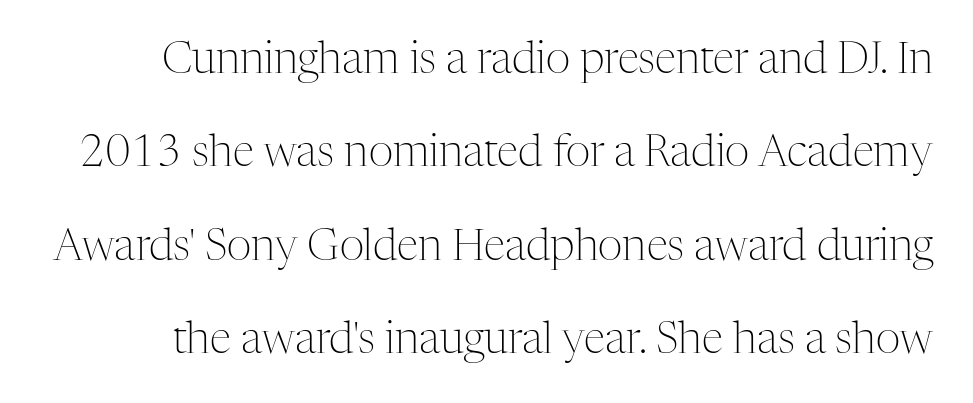
Q: Is the text bold? A: No.
Q: Is the text italic (slanted)? A: No, it is upright.
Q: Is the typeface a serif or a sans-serif typeface? A: Serif.
Q: Is the text underlined? A: No.
Q: Is the spacing between letters normal or unusually wide? A: Normal.
Q: Is the spacing between lines tight, normal or loose? A: Loose.
Q: Width (condensed, normal, or wide)? A: Normal.
Q: Stroke contrast? A: Medium.
Q: x-height? A: Medium.
Q: Monospaced? A: No.
